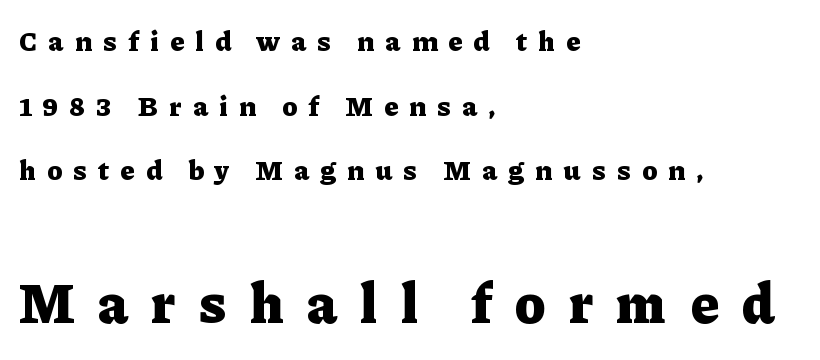
Q: Is the text bold? A: Yes.
Q: Is the text italic (slanted)? A: No, it is upright.
Q: Is the typeface a serif or a sans-serif typeface? A: Serif.
Q: Is the text underlined? A: No.
Q: How is the paragraph aligned? A: Left-aligned.
Q: Is the spacing between letters normal or unusually wide? A: Unusually wide.
Q: Is the spacing between lines tight, normal or loose? A: Loose.
Q: Which block of text is set in a larger size, the first (top) or the second (bottom)? A: The second (bottom) one.
Q: Width (condensed, normal, or wide)? A: Normal.
Q: Stroke contrast? A: Low.
Q: x-height? A: Medium.
Q: Monospaced? A: No.
